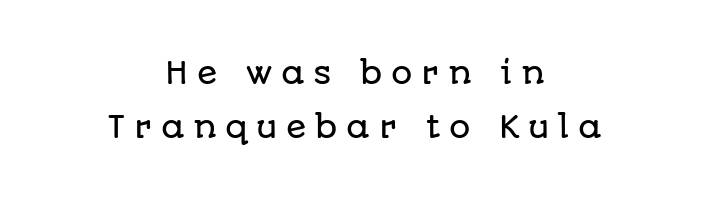
Every row of glyphs is offset so its center matches the block's center. Character widths vary here, with narrow letters taking less room than wide ones. Between one letter and the next there's a generous, obvious gap. The strip under each line holds only bare page. Quick note: not italic, upright.
